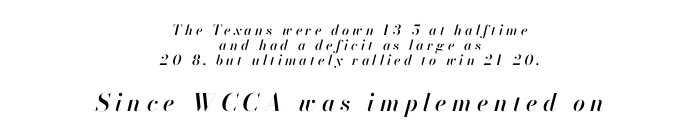
Q: Is the text italic (slanted)? A: Yes, it leans right by about 13 degrees.
Q: Is the text underlined? A: No.
Q: How is the paragraph aligned? A: Centered.
Q: Is the spacing between letters normal or unusually wide? A: Unusually wide.
Q: Is the spacing between lines tight, normal or loose? A: Tight.
Q: Which block of text is set in a larger size, the first (top) or the second (bottom)? A: The second (bottom) one.
